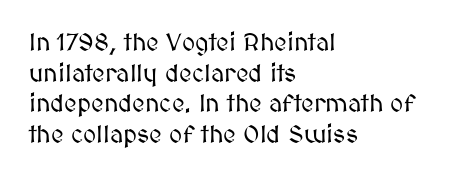
Q: Is the text italic (slanted)? A: No, it is upright.
Q: Is the text underlined? A: No.
Q: How is the paragraph aligned? A: Left-aligned.
Q: Is the spacing between letters normal or unusually wide? A: Normal.
